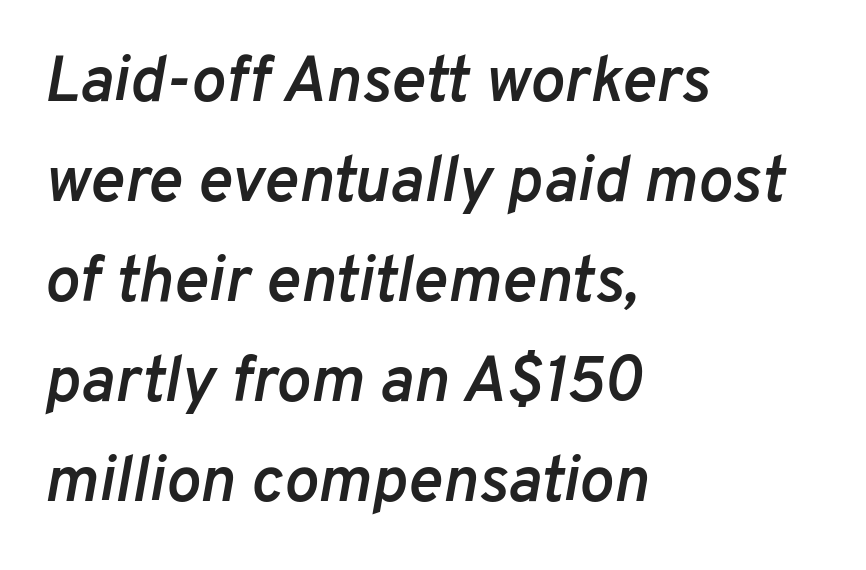
Left-aligned paragraph, ragged on the right. Inter-character spacing is left at the font's built-in metrics. A clean baseline with only descenders dipping below it. The glyphs have the mass of a demibold cut, below bold. Notice how the stems are inclined rather than vertical — that's the hallmark of italics.
